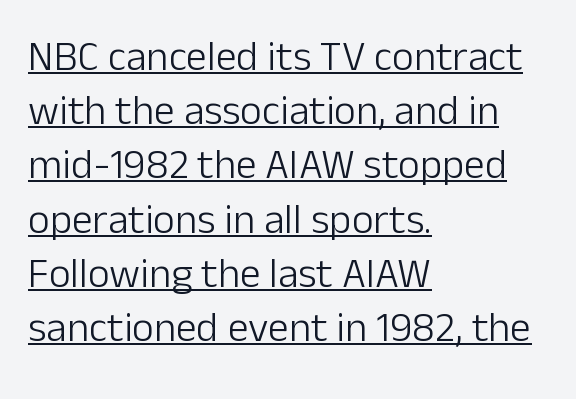
Character widths vary here, with narrow letters taking less room than wide ones. The designer went with a sans here, leaving each stem footless. Nobody touched the tracking dial on this one. Each new line begins a customary step beneath the previous one. The typesetting does not lean heavy: it is not bold. Horizontally, the lines are justified to the leading edge only.
